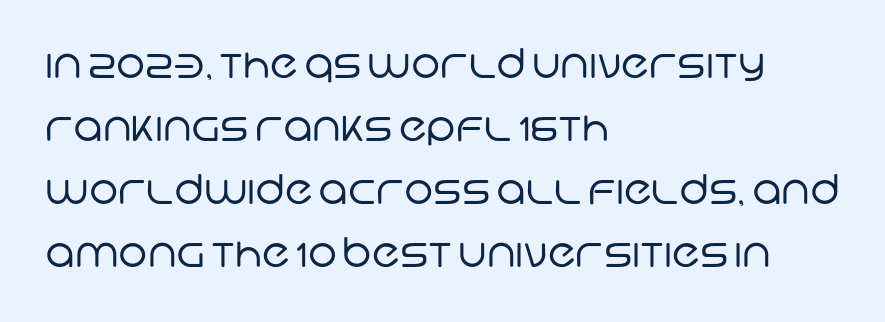
The image shows 41 px regular-weight sans-serif type; set left-aligned, normal line spacing (1.54x), normal letter spacing, not underlined; low stroke contrast and a large x-height.
